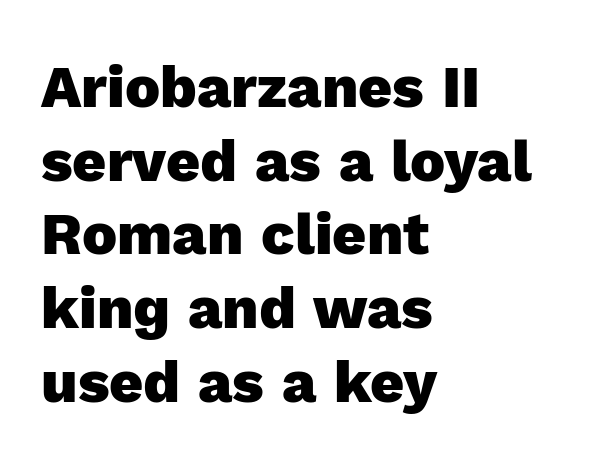
{"serif": "no", "italic": "no", "bold": "yes", "weight": "heavy", "width": "normal", "x_height": "medium", "monospaced": "no", "underline": "no", "align": "left", "line_spacing": "normal", "line_spacing_ratio": 1.25, "letter_spacing": "normal", "letter_spacing_em": 0.0, "glyph_px": 59}
